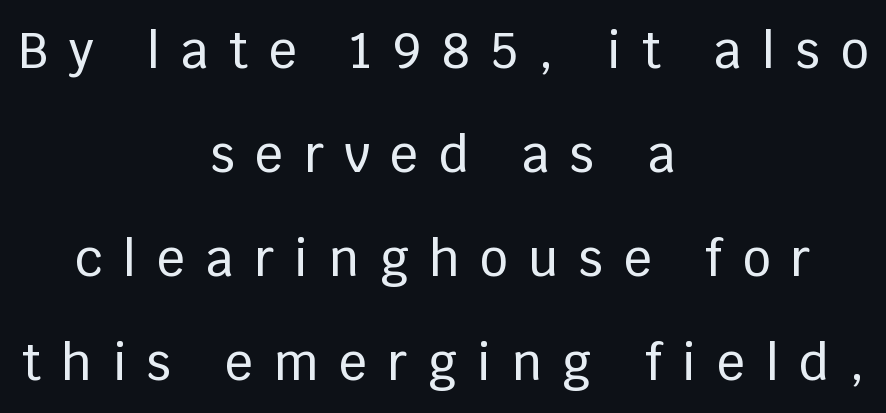
{"serif": "no", "italic": "no", "width": "normal", "stroke_contrast": "low", "x_height": "large", "monospaced": "no", "underline": "no", "align": "center", "line_spacing": "loose", "line_spacing_ratio": 2.12, "letter_spacing": "wide", "letter_spacing_em": 0.42, "glyph_px": 49}
